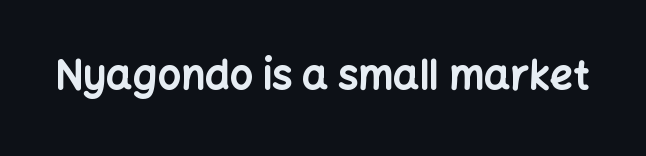
Q: Is the text bold? A: Yes.
Q: Is the text italic (slanted)? A: No, it is upright.
Q: Is the typeface a serif or a sans-serif typeface? A: Sans-serif.
Q: Is the text underlined? A: No.
Q: Is the spacing between letters normal or unusually wide? A: Normal.
Q: Width (condensed, normal, or wide)? A: Normal.
Q: Stroke contrast? A: Low.
Q: x-height? A: Medium.
Q: Monospaced? A: No.
